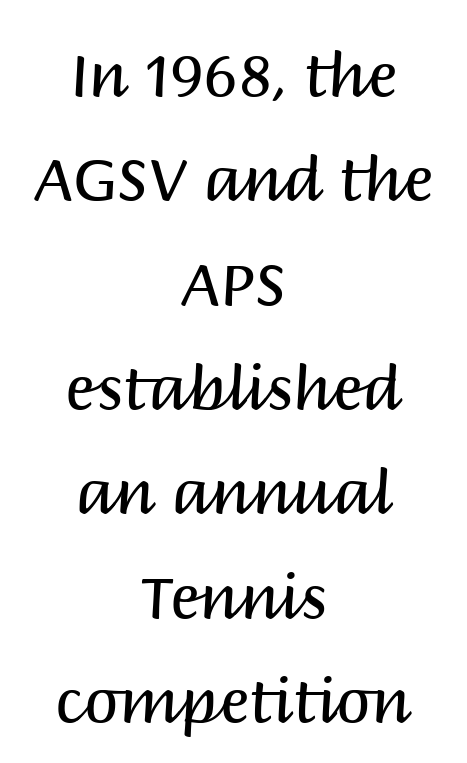
The image shows 61 px regular-weight sans-serif type; set centered, line spacing 1.71x, normal letter spacing, not underlined; medium stroke contrast and a large x-height.
